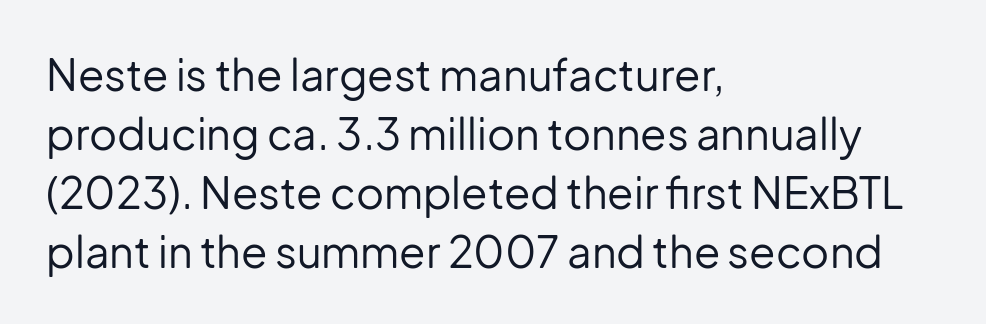
{"serif": "no", "italic": "no", "bold": "no", "weight": "regular", "width": "normal", "stroke_contrast": "low", "x_height": "medium", "monospaced": "no", "underline": "no", "align": "left", "line_spacing": "normal", "line_spacing_ratio": 1.37, "letter_spacing": "normal", "letter_spacing_em": 0.0, "glyph_px": 43}
